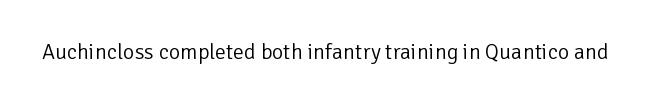
The image shows 22 px text type, upright; set normal letter spacing, not underlined.
